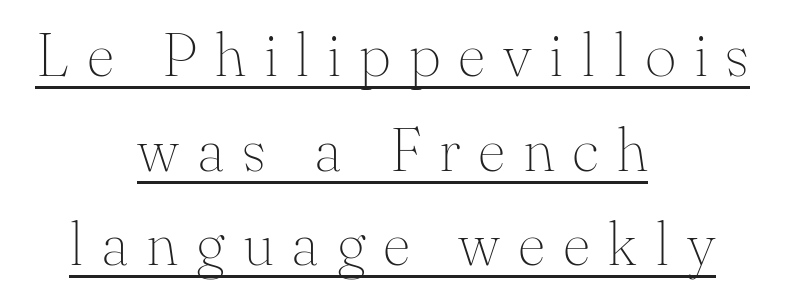
You could not count columns in this text — the font is proportionally spaced. The rendering inserts visible extra space after every character. This sample keeps an unexceptional amount of space between lines. The strokes are not fattened; the text isn't bold. The letters stand upright; this is a roman face. Underlined type.
